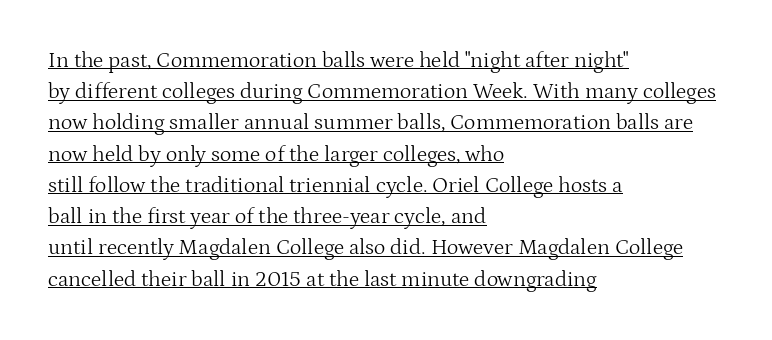
Q: Is the text bold? A: No.
Q: Is the text italic (slanted)? A: No, it is upright.
Q: Is the text underlined? A: Yes.
Q: How is the paragraph aligned? A: Left-aligned.
Q: Is the spacing between letters normal or unusually wide? A: Normal.
Q: Is the spacing between lines tight, normal or loose? A: Normal.
